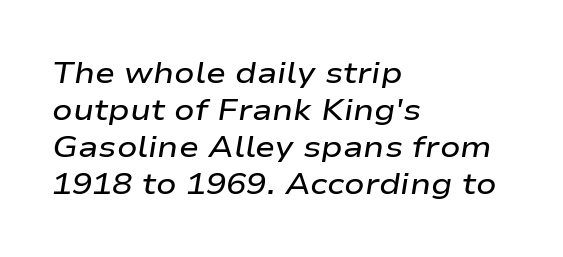
Looking at the ascenders, they clearly lean. Just letters on the line, the space beneath them empty. Looks like regular typesetting: each glyph gets only the width it needs. These words are printed semibold, heavier than regular yet not bold.
